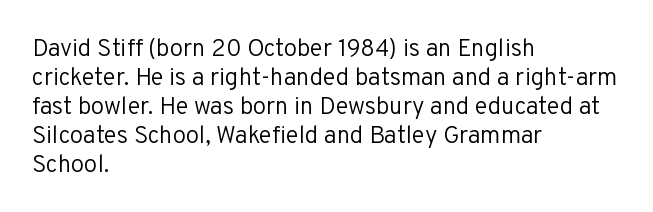
The strokes carry an ordinary text weight at most. Default kerning and tracking; the words read as compact shapes. The gap between lines stays unmarked. Does the lettering tilt? It doesn't — this is upright.
